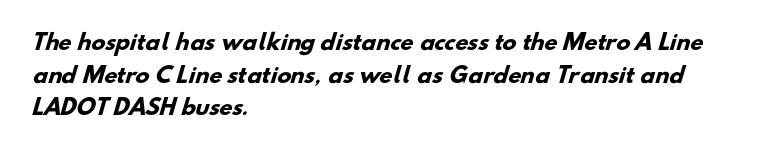
Q: Is the text bold? A: Yes.
Q: Is the text underlined? A: No.
Q: How is the paragraph aligned? A: Left-aligned.
Q: Is the spacing between letters normal or unusually wide? A: Normal.
Q: Is the spacing between lines tight, normal or loose? A: Normal.
